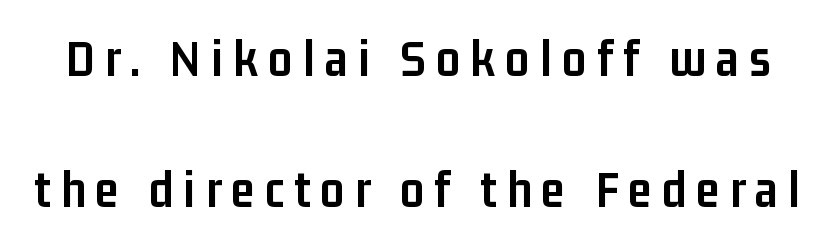
The image shows 53 px semibold, condensed sans-serif type, upright; set loose line spacing (2.48x), not underlined; low stroke contrast and a medium x-height.
